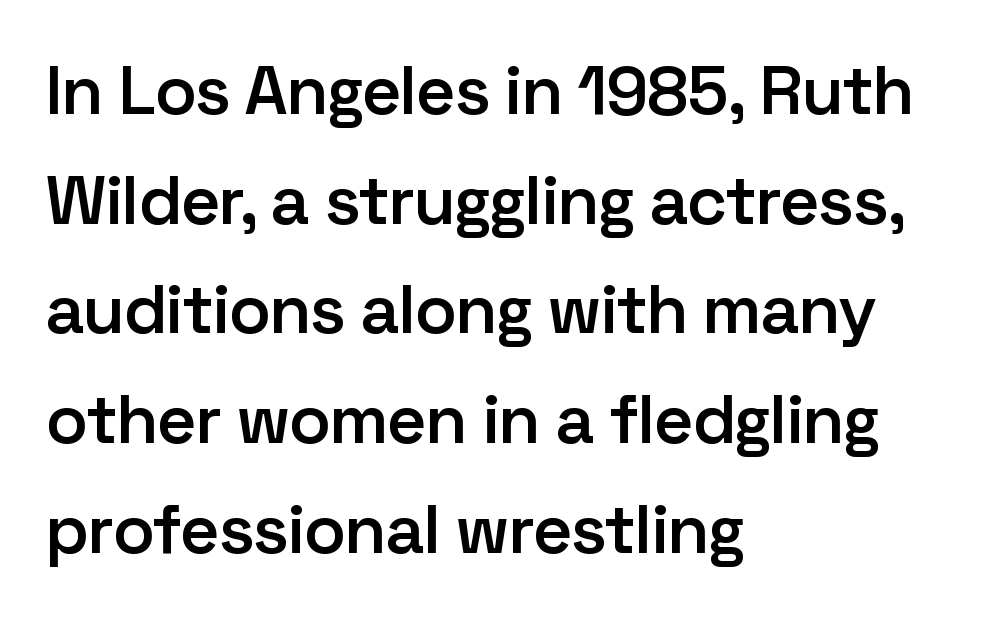
A student would call this left alignment; a typographer would say flush left, rag right. Interline gaps are of average width in this sample. The letters are semibold — heavier than regular but short of a full bold. Observe the ordinary spacing: letters are neighbours, not strangers. Each letter's strokes conclude bluntly, with no projecting serifs. This is roman type, the default non-slanted kind.
